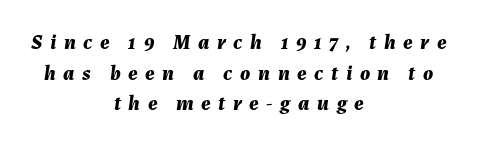
Is the type slanted? Yes — the strokes lean at a clear angle. The rendering uses a moderate line-height, typical for paragraphs. The string is rendered with underlining switched off. As a designer I'd log this as weight 700, bold.
